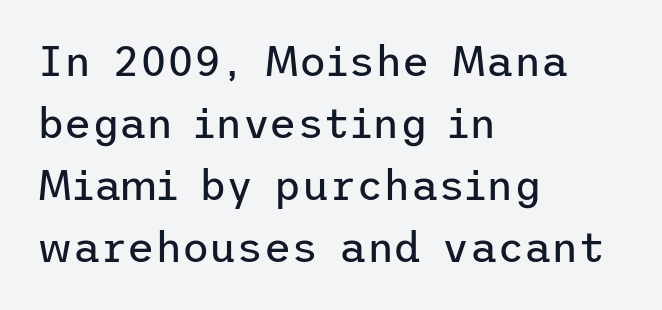
This sample uses an upright cut, with every glyph sitting square on the baseline. In terms of letterspacing, this is plain default setting. Nothing sits at the stroke ends, so this counts as sans-serif. In CSS terms this would be text-align: left. No word sits above an underline. Stems here are at most as thick as an everyday book face.
